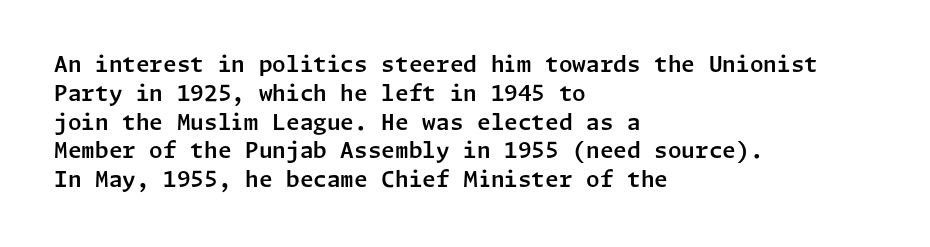
Descender tails drop into unmarked territory. Horizontal alignment here is leftward, the default for most running prose. Does extra space separate the letters? No, they use regular spacing. Upright lettering throughout. Evenly set lines give the paragraph a standard silhouette.
